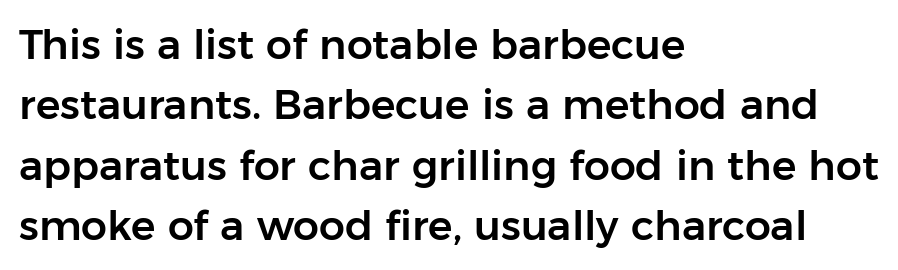
{"serif": "no", "italic": "no", "width": "normal", "stroke_contrast": "low", "x_height": "medium", "monospaced": "no", "underline": "no", "align": "left", "line_spacing": "normal", "line_spacing_ratio": 1.47, "letter_spacing": "normal", "letter_spacing_em": 0.0, "glyph_px": 41}
